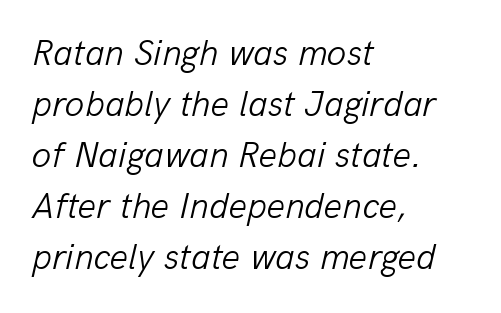
The image shows 36 px light type, italic (leaning right); set left-aligned, normal line spacing (1.42x), normal letter spacing, not underlined; low stroke contrast and a medium x-height.
